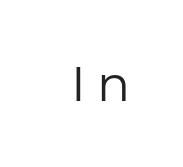
The image shows 49 px regular-weight sans-serif type, upright; set unusually wide letter spacing (+0.23 em), not underlined; low stroke contrast and a medium x-height.
